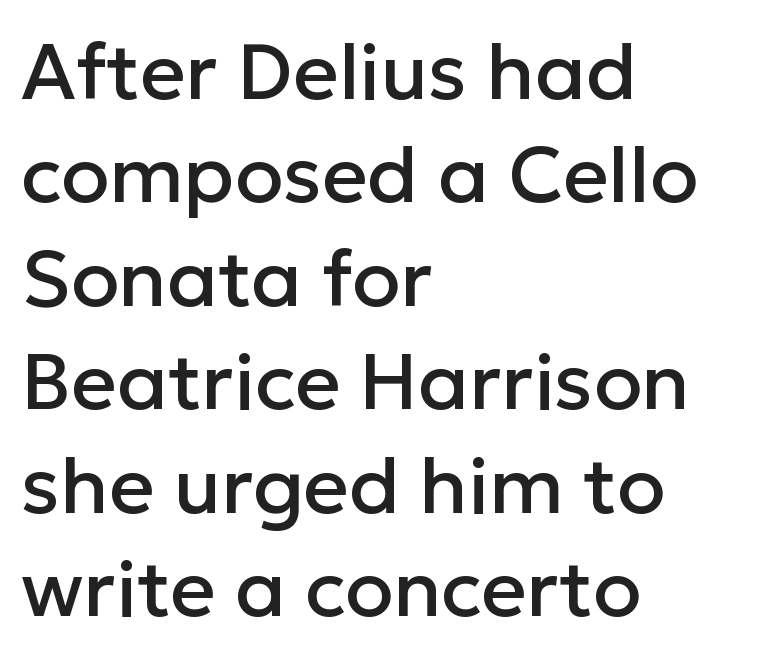
The lines are quadded left. Here the glyphs are tracked normally, forming tight word shapes. Does the type have serifs? No, each stem ends abruptly. Plain, unruled lines of type. Character widths vary here, with narrow letters taking less room than wide ones.
